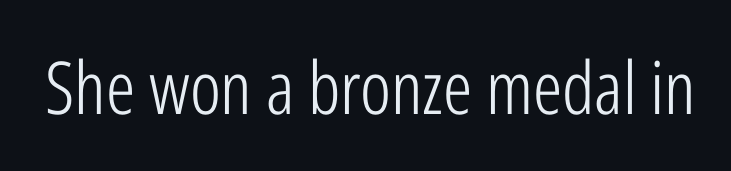
The image shows 73 px light, condensed sans-serif type, upright; set normal letter spacing, not underlined; low stroke contrast and a medium x-height.
